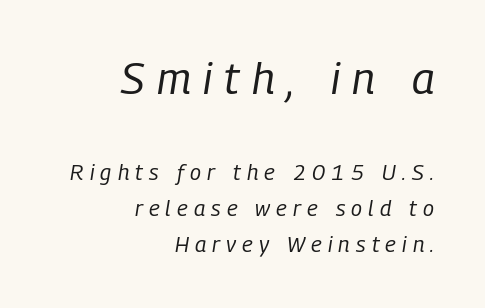
The image shows 44 px regular-weight, condensed type, italic (leaning right); set right-aligned, normal line spacing (1.63x), unusually wide letter spacing (+0.28 em), not underlined; the first (top) block is 2.0x larger; low stroke contrast and a medium x-height.
